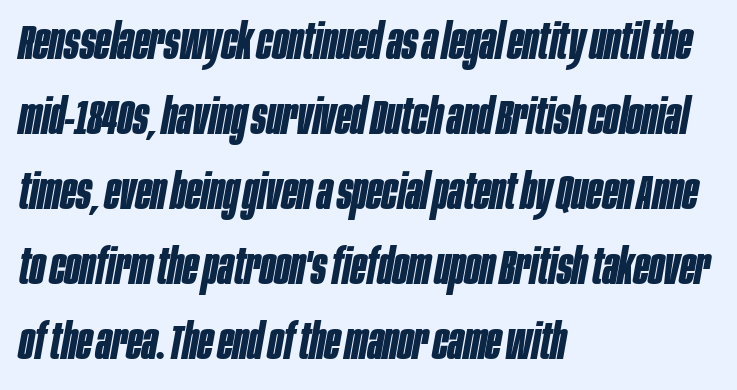
Q: Is the text bold? A: Yes.
Q: Is the text italic (slanted)? A: Yes, it leans right by about 10 degrees.
Q: Is the text underlined? A: No.
Q: How is the paragraph aligned? A: Left-aligned.
Q: Is the spacing between letters normal or unusually wide? A: Normal.
Q: Is the spacing between lines tight, normal or loose? A: Normal.
Q: Width (condensed, normal, or wide)? A: Condensed.
Q: Stroke contrast? A: Low.
Q: x-height? A: Large.
Q: Monospaced? A: No.
